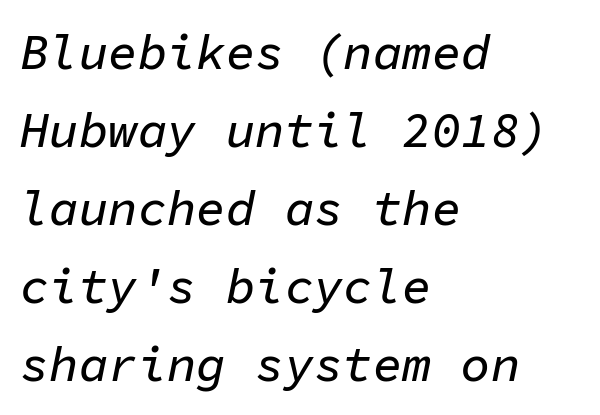
{"italic": "yes", "lean": "right", "slant_degrees": 11, "width": "normal", "stroke_contrast": "low", "x_height": "medium", "monospaced": "yes", "underline": "no", "align": "left", "line_spacing": "normal", "line_spacing_ratio": 1.59, "letter_spacing": "normal", "letter_spacing_em": 0.0, "glyph_px": 49}
